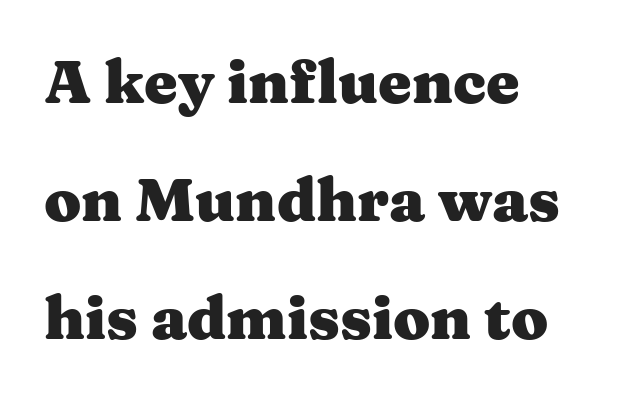
You could not count columns in this text — the font is proportionally spaced. Glyph-to-glyph distance matches everyday printed text. The words here are not underlined. This is the regular roman posture of the typeface.
